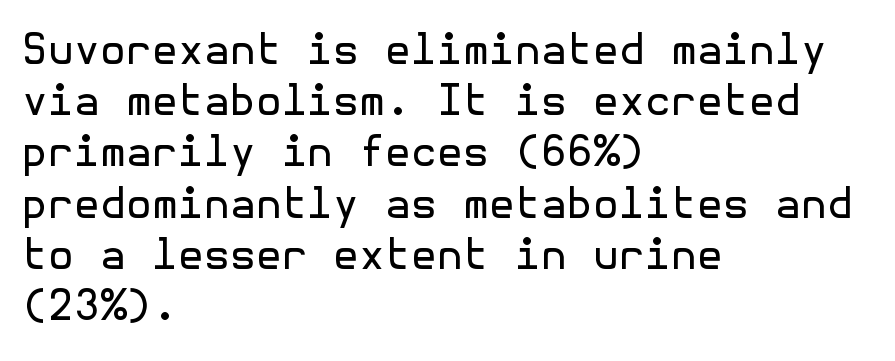
Q: Is the text bold? A: No.
Q: Is the text italic (slanted)? A: No, it is upright.
Q: Is the typeface a serif or a sans-serif typeface? A: Sans-serif.
Q: Is the text underlined? A: No.
Q: How is the paragraph aligned? A: Left-aligned.
Q: Is the spacing between letters normal or unusually wide? A: Normal.
Q: Width (condensed, normal, or wide)? A: Normal.
Q: x-height? A: Medium.
